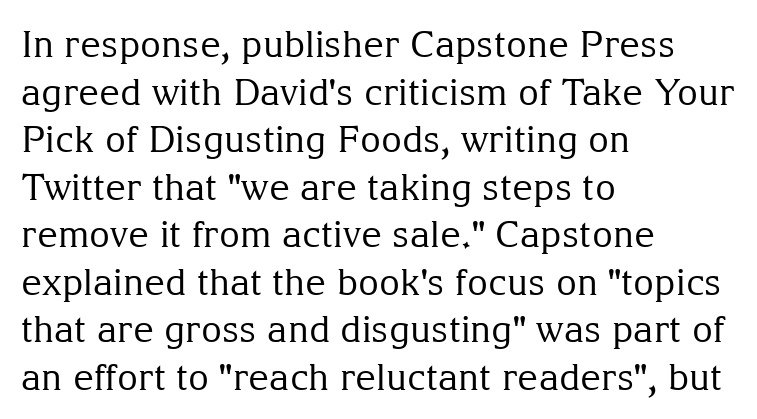
{"serif": "yes", "italic": "no", "bold": "no", "weight": "regular", "width": "normal", "stroke_contrast": "medium", "x_height": "medium", "monospaced": "no", "underline": "no", "align": "left", "line_spacing": "normal", "line_spacing_ratio": 1.32, "letter_spacing": "normal", "letter_spacing_em": 0.0, "glyph_px": 36}
